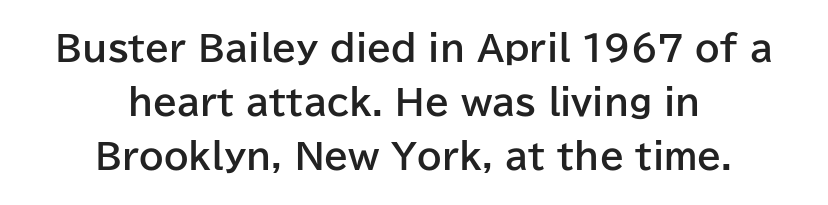
{"serif": "no", "italic": "no", "bold": "yes", "weight": "bold", "width": "normal", "stroke_contrast": "low", "x_height": "medium", "monospaced": "no", "underline": "no", "align": "center", "line_spacing": "normal", "line_spacing_ratio": 1.55, "letter_spacing": "normal", "letter_spacing_em": 0.0, "glyph_px": 35}
